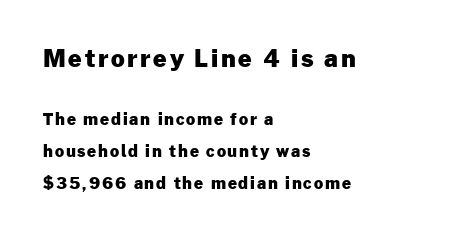
Q: Is the text bold? A: Yes.
Q: Is the text italic (slanted)? A: No, it is upright.
Q: Is the text underlined? A: No.
Q: How is the paragraph aligned? A: Left-aligned.
Q: Is the spacing between lines tight, normal or loose? A: Loose.
Q: Which block of text is set in a larger size, the first (top) or the second (bottom)? A: The first (top) one.
